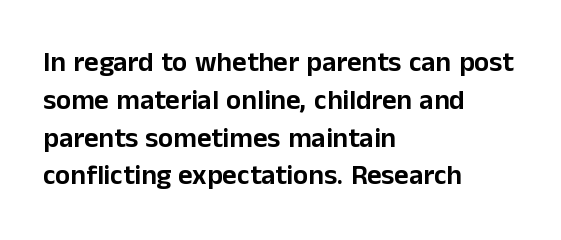
Posture: vertical. Standard letterfit; no display-style spreading of the glyphs. The zone under the glyphs is completely vacant. Each letter keeps its own natural width here, so spacing adapts to shape.
